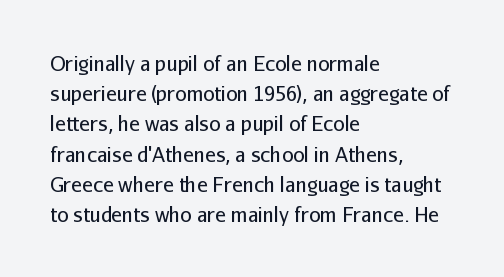
Q: Is the text bold? A: No.
Q: Is the text italic (slanted)? A: No, it is upright.
Q: Is the text underlined? A: No.
Q: How is the paragraph aligned? A: Left-aligned.
Q: Is the spacing between letters normal or unusually wide? A: Normal.
Q: Is the spacing between lines tight, normal or loose? A: Normal.
